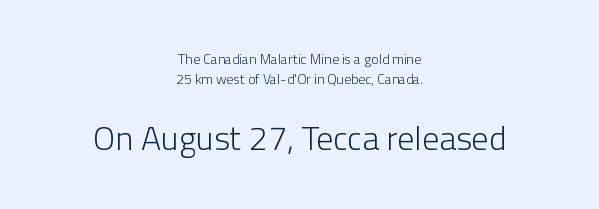
Q: Is the text bold? A: No.
Q: Is the text italic (slanted)? A: No, it is upright.
Q: Is the typeface a serif or a sans-serif typeface? A: Sans-serif.
Q: Is the text underlined? A: No.
Q: How is the paragraph aligned? A: Centered.
Q: Is the spacing between letters normal or unusually wide? A: Normal.
Q: Is the spacing between lines tight, normal or loose? A: Normal.
Q: Which block of text is set in a larger size, the first (top) or the second (bottom)? A: The second (bottom) one.
Q: Width (condensed, normal, or wide)? A: Normal.
Q: Stroke contrast? A: Low.
Q: x-height? A: Medium.
Q: Monospaced? A: No.
